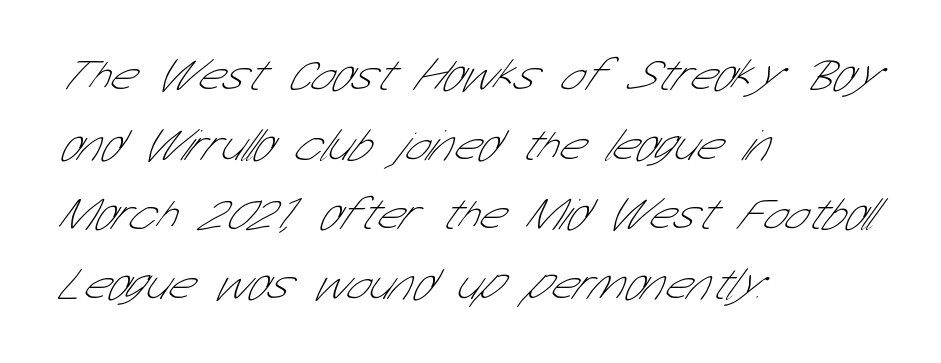
Q: Is the text bold? A: No.
Q: Is the typeface a serif or a sans-serif typeface? A: Sans-serif.
Q: Is the text underlined? A: No.
Q: How is the paragraph aligned? A: Left-aligned.
Q: Is the spacing between letters normal or unusually wide? A: Normal.
Q: Is the spacing between lines tight, normal or loose? A: Normal.
Q: Width (condensed, normal, or wide)? A: Condensed.
Q: Stroke contrast? A: Low.
Q: x-height? A: Medium.
Q: Monospaced? A: No.
